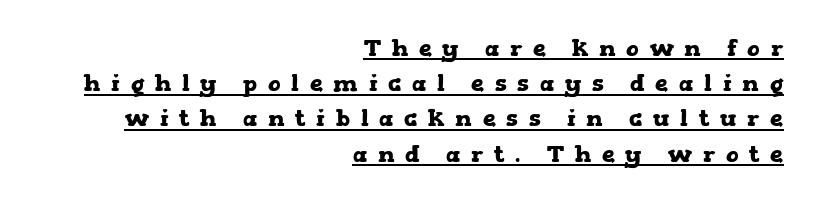
{"italic": "no", "bold": "yes", "underline": "yes", "align": "right", "line_spacing": "normal", "line_spacing_ratio": 1.53, "letter_spacing": "wide", "letter_spacing_em": 0.47, "glyph_px": 23}
